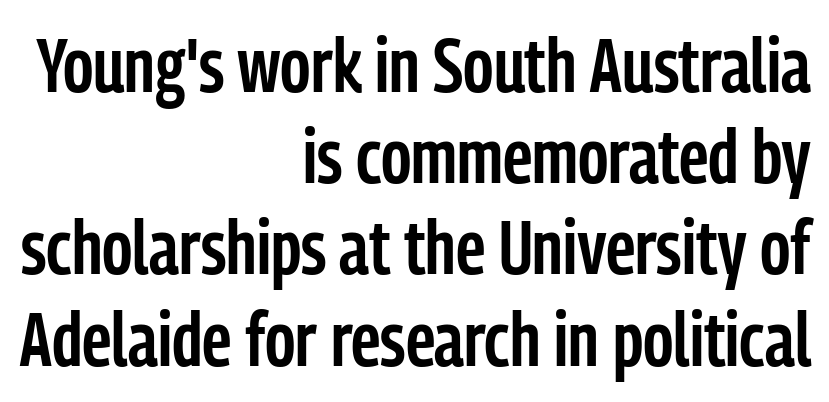
The image shows 76 px semibold, condensed sans-serif type, upright; set right-aligned, line spacing 1.2x, normal letter spacing, not underlined; low stroke contrast and a medium x-height.
